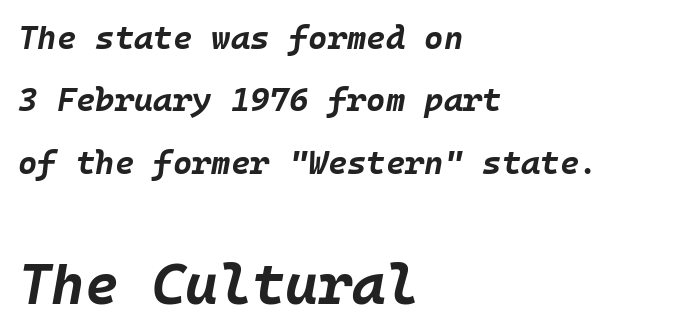
Letters rest on an invisible, unmarked baseline. Size hierarchy here favors the trailing block over the leading one. Does the lettering tilt? It does — this is italic. What stands out about the letter spacing? Nothing — it is the standard amount. Layout note: lines flush left.
